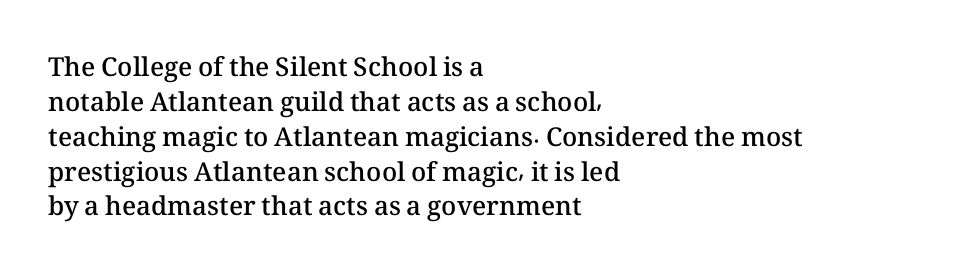
The image shows 26 px text type, upright; set left-aligned, normal line spacing (1.34x), normal letter spacing, not underlined.
